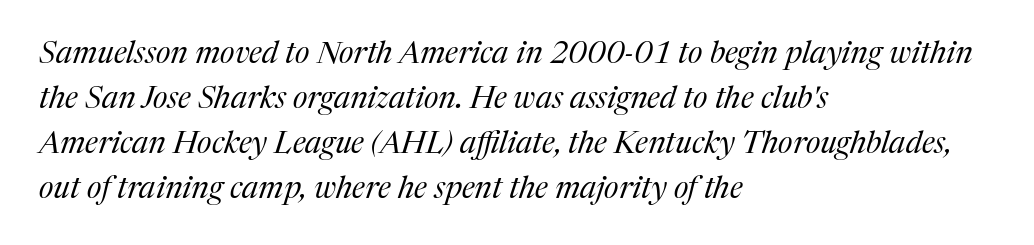
Q: Is the text bold? A: No.
Q: Is the text italic (slanted)? A: Yes, it leans right by about 17 degrees.
Q: Is the typeface a serif or a sans-serif typeface? A: Serif.
Q: Is the text underlined? A: No.
Q: How is the paragraph aligned? A: Left-aligned.
Q: Is the spacing between letters normal or unusually wide? A: Normal.
Q: Is the spacing between lines tight, normal or loose? A: Normal.
Q: Width (condensed, normal, or wide)? A: Normal.
Q: Stroke contrast? A: Medium.
Q: x-height? A: Medium.
Q: Monospaced? A: No.
